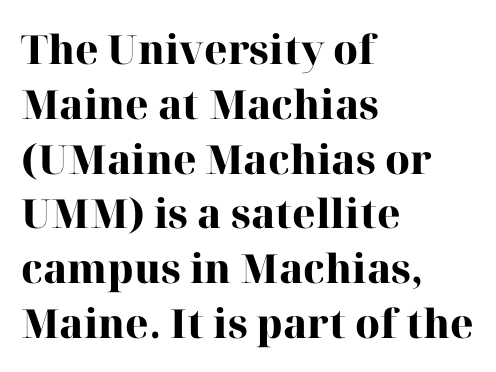
Posture: upright roman. Each word holds together tightly as a unit, with standard inter-letter gaps. The font is running at its bold setting. Varying glyph widths throughout — classic text-font behaviour.
